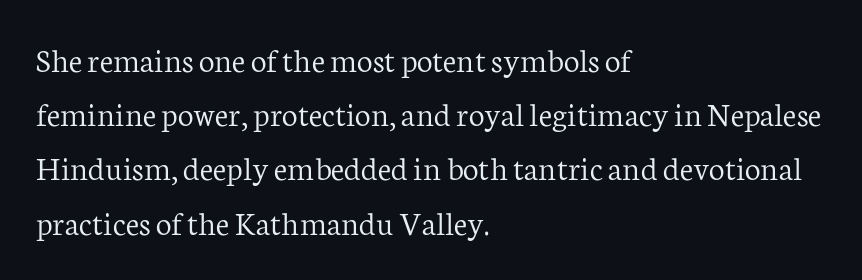
Descenders hang freely into open space. Teacher's note: observe the even left margin — that is flush-left alignment. I'd call this a serif setting — the letters wear small feet. Evenly set lines give the paragraph a standard silhouette. This is roman type, the default non-slanted kind.
